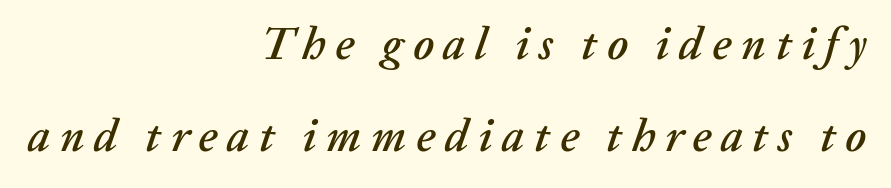
How are the letters spaced? Widely, with obvious added tracking. Is the type slanted? Yes — the strokes lean at a clear angle. The paragraph has a hard right edge and a soft left edge. Unmarked baselines from the first word to the last.
